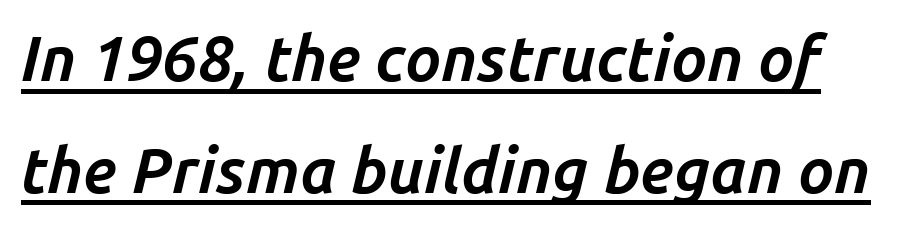
Q: Is the text bold? A: Yes.
Q: Is the text italic (slanted)? A: Yes, it leans right by about 14 degrees.
Q: Is the text underlined? A: Yes.
Q: Is the spacing between letters normal or unusually wide? A: Normal.
Q: Width (condensed, normal, or wide)? A: Normal.
Q: Stroke contrast? A: Low.
Q: x-height? A: Medium.
Q: Monospaced? A: No.
